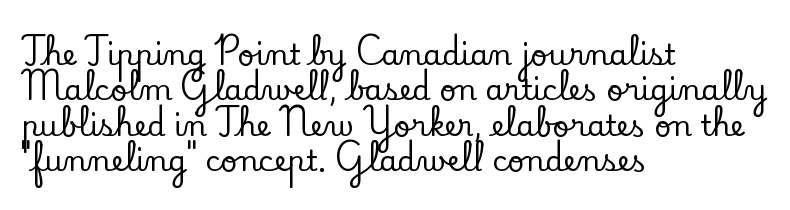
{"serif": "yes", "italic": "no", "width": "normal", "stroke_contrast": "low", "x_height": "small", "monospaced": "no", "underline": "no", "align": "left", "line_spacing_ratio": 1.22, "letter_spacing": "normal", "letter_spacing_em": 0.0, "glyph_px": 29}
